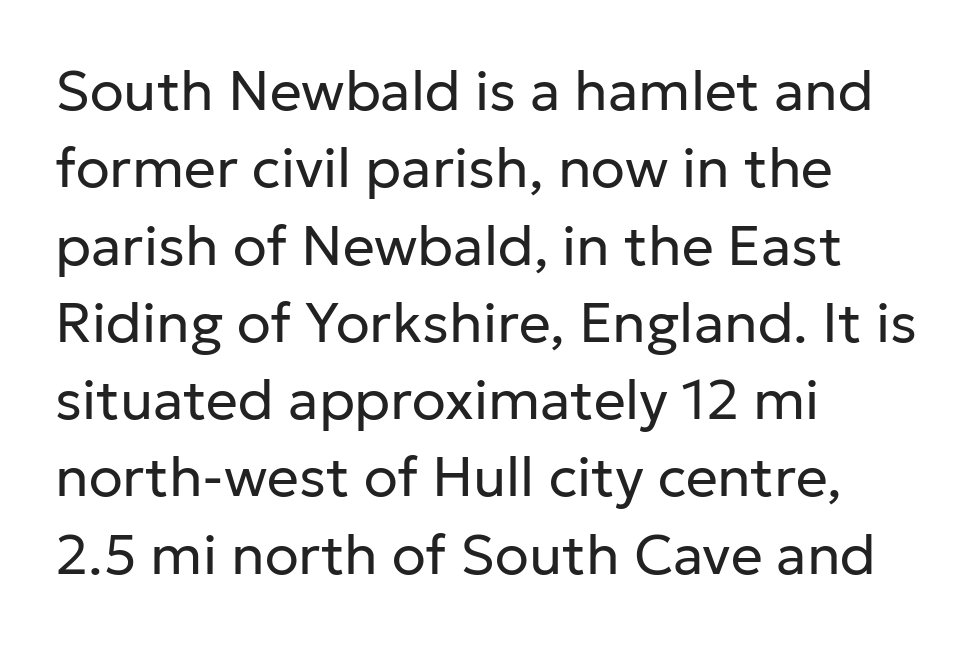
The image shows 56 px regular-weight sans-serif type, upright; set left-aligned, normal line spacing (1.38x), normal letter spacing, not underlined; low stroke contrast and a medium x-height.
